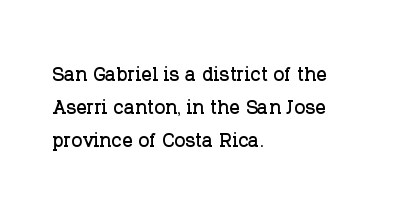
{"italic": "no", "underline": "no", "align": "left", "line_spacing": "normal", "line_spacing_ratio": 1.27, "letter_spacing": "normal", "letter_spacing_em": 0.0, "glyph_px": 26}
